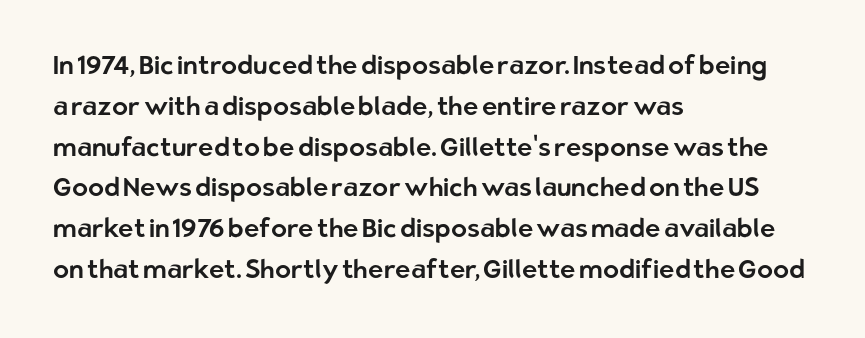
{"italic": "no", "underline": "no", "align": "left", "line_spacing": "normal", "line_spacing_ratio": 1.57, "letter_spacing": "normal", "letter_spacing_em": 0.0, "glyph_px": 26}
